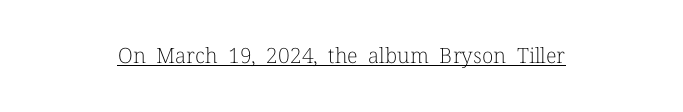
Q: Is the text bold? A: No.
Q: Is the text italic (slanted)? A: No, it is upright.
Q: Is the text underlined? A: Yes.
Q: How is the paragraph aligned? A: Centered.
Q: Is the spacing between letters normal or unusually wide? A: Normal.
